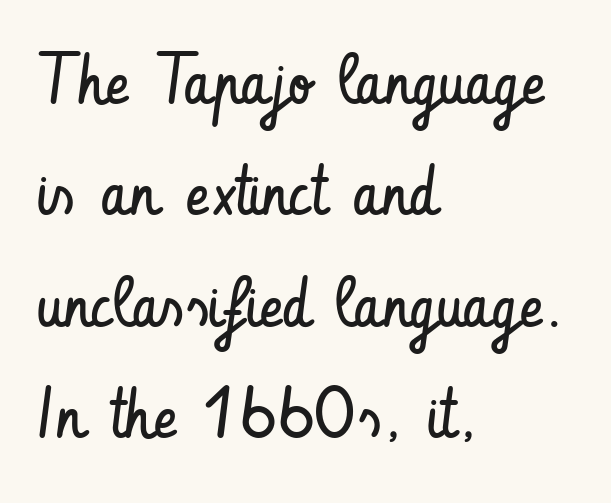
Reading down the column, the eye jumps a familiar distance to each next line. Notice how the passage keeps a crisp vertical edge on the left only. The face looks like a standard text weight, possibly lighter. Spacing verdict: proportional, widths tailored to each character.
